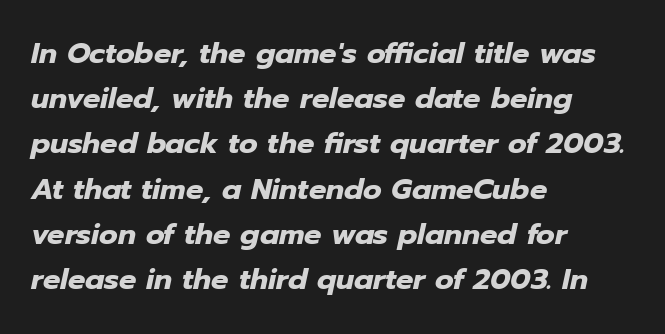
Horizontal alignment here is leftward, the default for most running prose. Nobody drew a line under any word here. Notice how descenders clear the ascenders below comfortably — that's standard leading. The specimen reads as italic at a glance.
